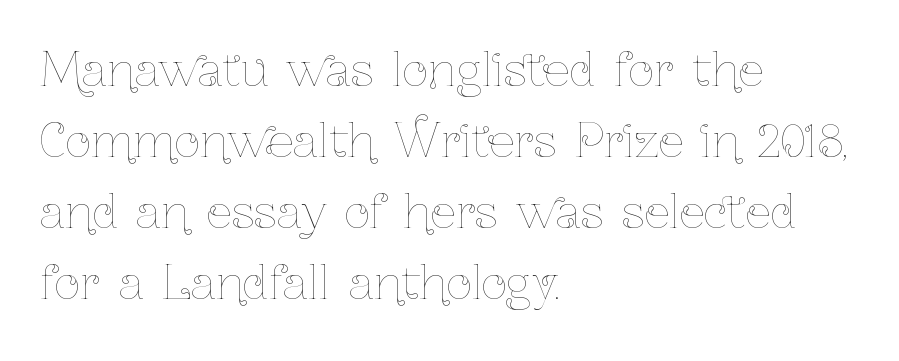
Q: Is the text bold? A: No.
Q: Is the text italic (slanted)? A: No, it is upright.
Q: Is the text underlined? A: No.
Q: How is the paragraph aligned? A: Left-aligned.
Q: Is the spacing between letters normal or unusually wide? A: Normal.
Q: Is the spacing between lines tight, normal or loose? A: Normal.
Q: Width (condensed, normal, or wide)? A: Condensed.
Q: Stroke contrast? A: Low.
Q: x-height? A: Medium.
Q: Monospaced? A: No.
